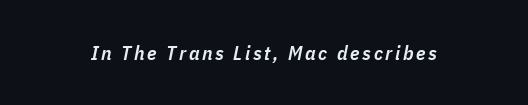
The image shows 20 px text type, italic (leaning right); set not underlined.
